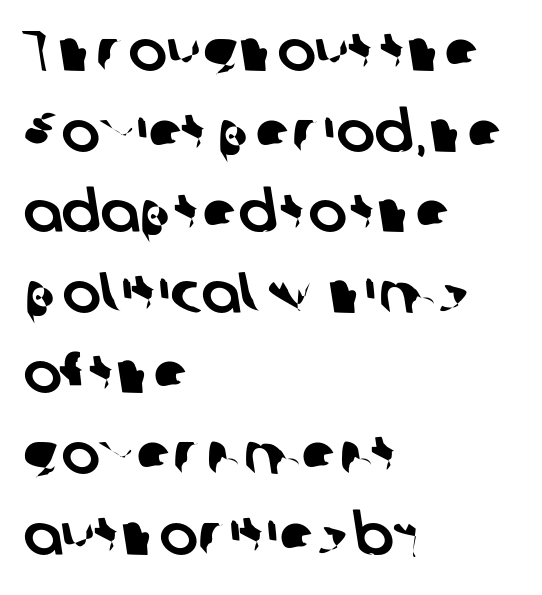
The image shows 58 px sans-serif type; set left-aligned, normal line spacing (1.39x), normal letter spacing, not underlined; low stroke contrast and a medium x-height.
